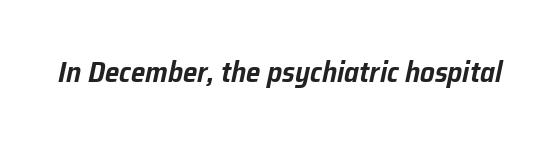
Note the varied advance widths — an 'i' is clearly narrower than an 'm'. The specimen omits any rule beneath the text block's lines. Quick note: italic. Nobody touched the tracking dial on this one.
